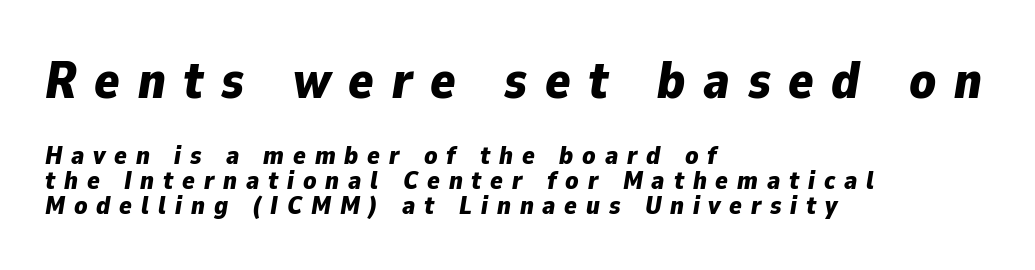
The image shows 52 px bold type, italic (leaning right); set left-aligned, tight line spacing (0.97x), unusually wide letter spacing (+0.34 em), not underlined; the first (top) block is 2.0x larger; low stroke contrast and a medium x-height.
